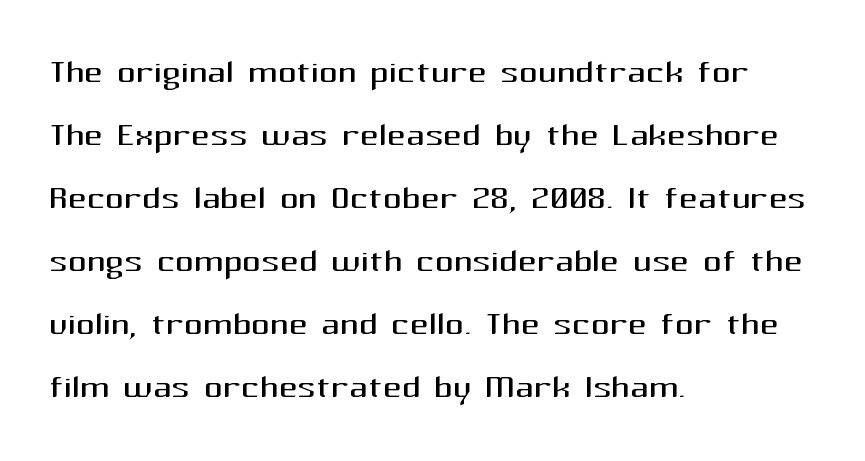
{"serif": "no", "italic": "no", "bold": "no", "weight": "regular", "width": "normal", "stroke_contrast": "medium", "x_height": "medium", "monospaced": "no", "underline": "no", "align": "left", "line_spacing": "normal", "line_spacing_ratio": 1.37, "letter_spacing": "normal", "letter_spacing_em": 0.0, "glyph_px": 46}
